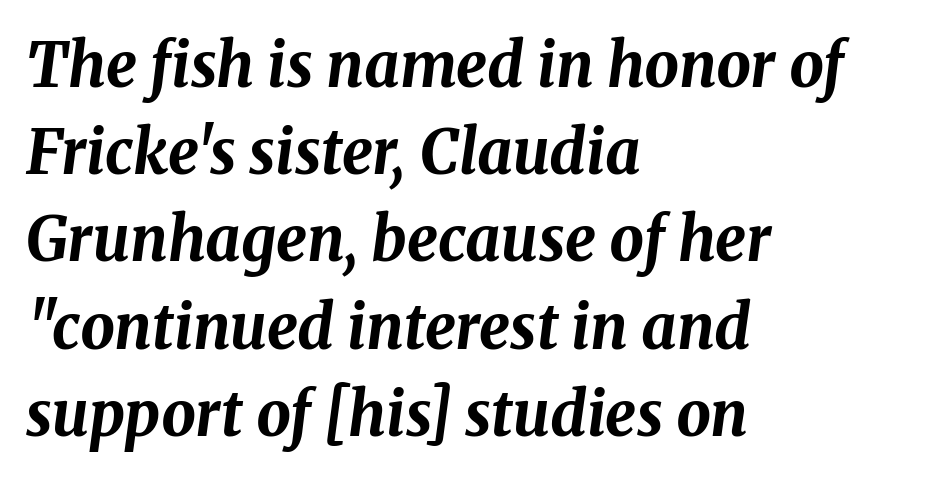
Chunky letters — that's bold for sure. Each line starts at the same left margin while the right side varies. Honestly, the letter spacing is just normal — you wouldn't notice it. A typesetter would call this proportional, since set widths differ per character. The lettering tilts uniformly, giving the passage an italic look. Beneath every word, the page is bare.
